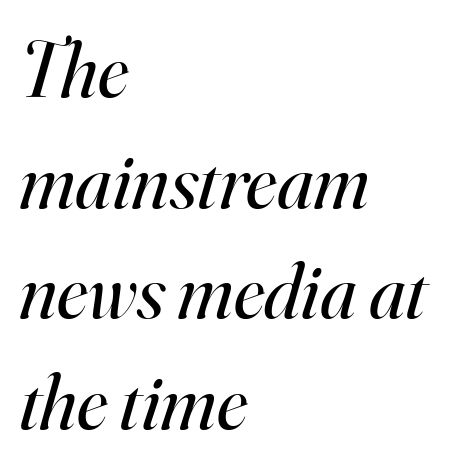
The image shows 79 px regular-weight serif type, italic (leaning right); set left-aligned, normal line spacing (1.4x), normal letter spacing, not underlined; high stroke contrast and a small x-height.
